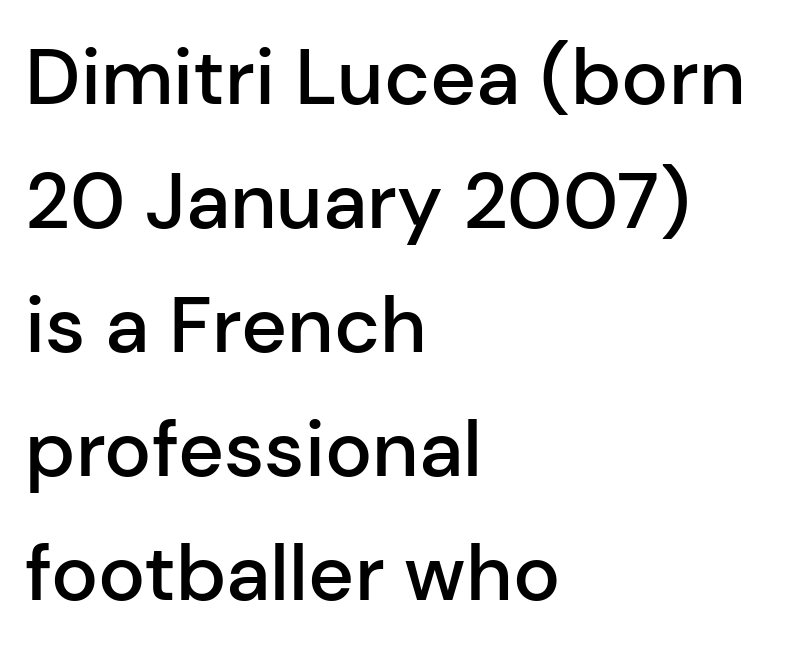
The image shows 79 px semibold sans-serif type, upright; set left-aligned, normal line spacing (1.57x), normal letter spacing, not underlined; low stroke contrast and a medium x-height.
